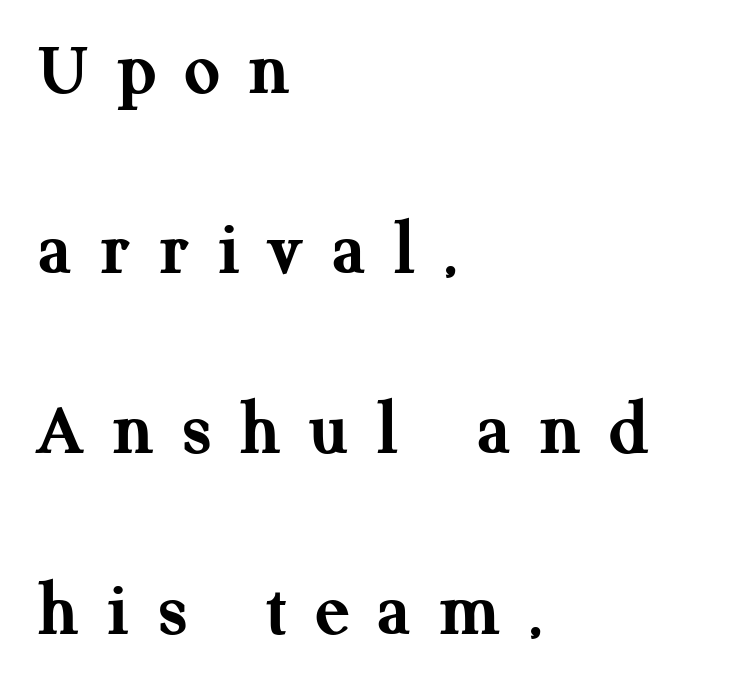
The image shows 78 px semibold serif type, upright; set left-aligned, loose line spacing (2.31x), unusually wide letter spacing (+0.37 em), not underlined; medium stroke contrast and a medium x-height.
